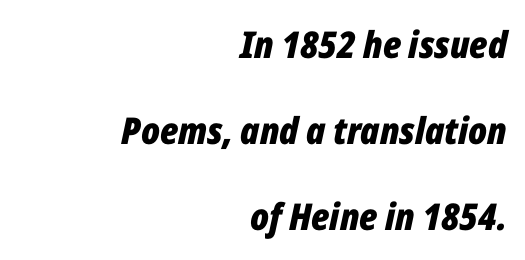
Reading down the block, your eye finds every line finishing at a fixed right position. Nobody drew a line under any word here. A typesetter would call this proportional, since set widths differ per character. It's the slanting kind of type. Short note: letters normally spaced. Heavy, bold letterforms.
